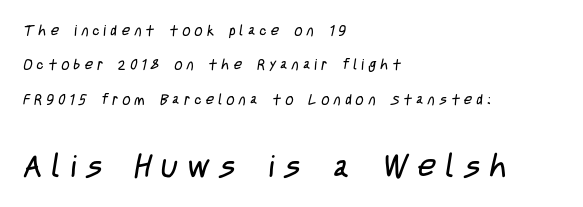
The face used here is proportionally spaced, like ordinary book or web type. The glyphs in this specimen are sans serif. Vertical spacing — loose. Which of the two is more prominent by size? The second, at the bottom.
